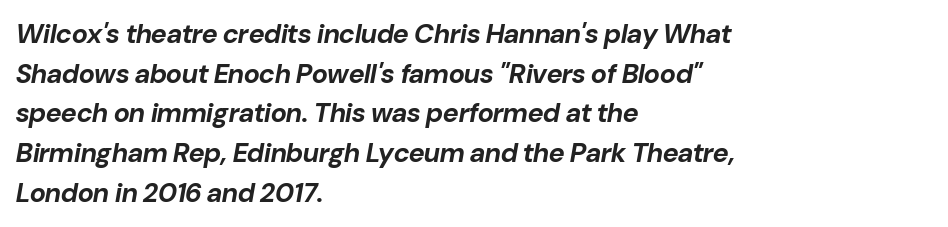
Q: Is the text bold? A: Yes.
Q: Is the text italic (slanted)? A: Yes, it leans right by about 10 degrees.
Q: Is the text underlined? A: No.
Q: How is the paragraph aligned? A: Left-aligned.
Q: Is the spacing between letters normal or unusually wide? A: Normal.
Q: Is the spacing between lines tight, normal or loose? A: Normal.
